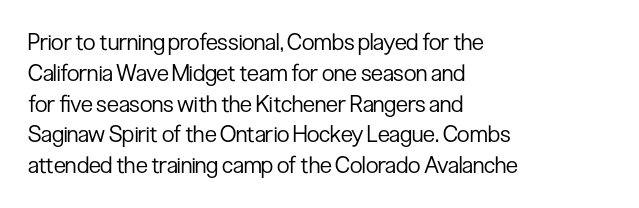
Descenders are the only things crossing below the line. The font sits on the lighter half of the weight spectrum, regular included. Does the copy run flush right? No — it runs flush left. Vertically, the passage feels balanced, rows spaced as you'd expect.
